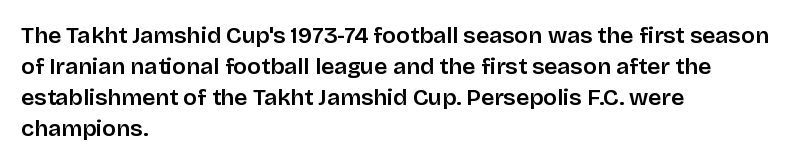
The image shows 23 px text type, upright; set left-aligned, normal line spacing (1.35x), normal letter spacing, not underlined.
